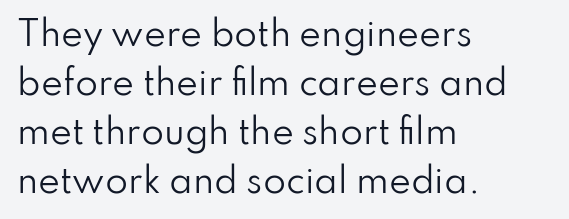
{"serif": "no", "italic": "no", "bold": "no", "weight": "regular", "width": "normal", "stroke_contrast": "low", "x_height": "small", "monospaced": "no", "underline": "no", "align": "left", "line_spacing": "normal", "line_spacing_ratio": 1.48, "letter_spacing": "normal", "letter_spacing_em": 0.0, "glyph_px": 33}
